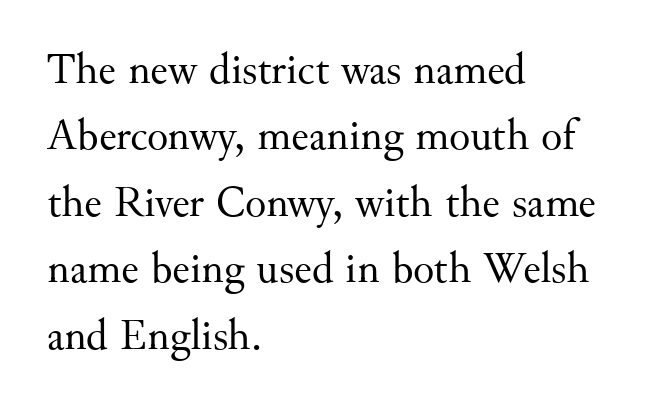
Alignment: flush left. Glyph-to-glyph distance matches everyday printed text. The letters advance in unequal steps, a hallmark of proportional type. Line spacing here is normal. This is serif lettering, the kind often seen in printed books. The weight tops out at a normal text grade.
